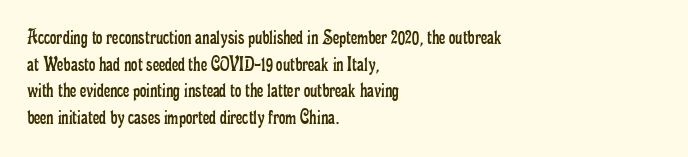
Q: Is the text bold? A: No.
Q: Is the text italic (slanted)? A: No, it is upright.
Q: Is the text underlined? A: No.
Q: How is the paragraph aligned? A: Left-aligned.
Q: Is the spacing between letters normal or unusually wide? A: Normal.
